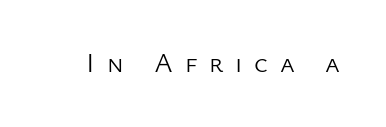
The font family rendered here belongs to the sans-serif group. Upright lettering throughout. Think of a printed novel: that variable character pitch is what you see here. The passage shown is not underscored anywhere.
